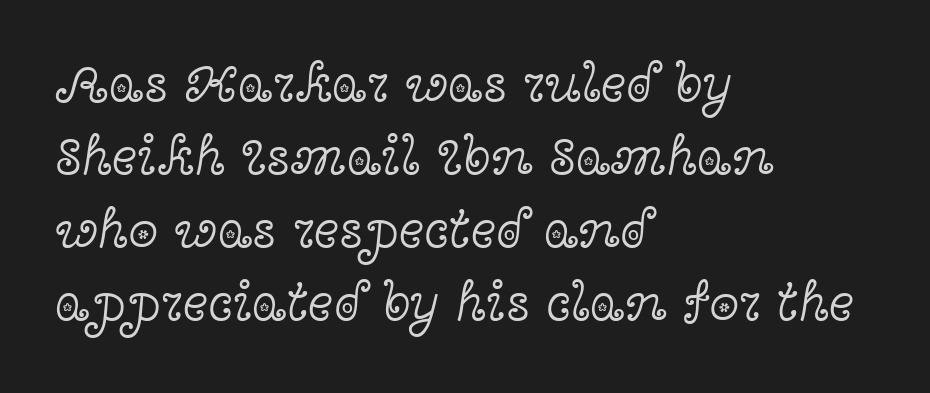
Varying glyph widths throughout — classic text-font behaviour. Any mark beneath the type? The region is blank. Nobody touched the tracking dial on this one. No letter is thick-stroked: the sample isn't bold.
